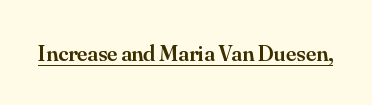
Q: Is the text bold? A: Semi-bold.
Q: Is the text italic (slanted)? A: No, it is upright.
Q: Is the text underlined? A: Yes.
Q: Is the spacing between letters normal or unusually wide? A: Normal.
